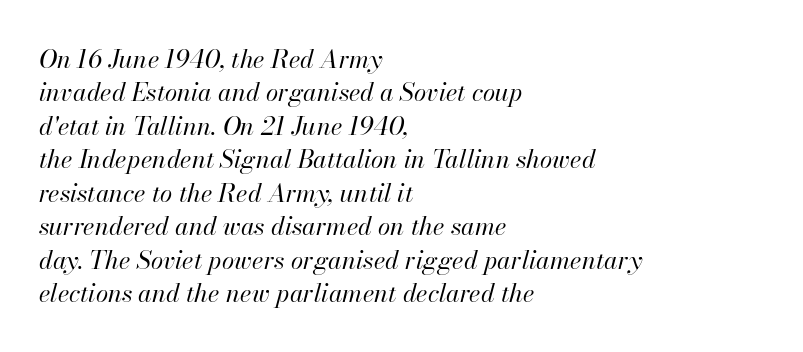
Q: Is the text bold? A: No.
Q: Is the text italic (slanted)? A: Yes, it leans right by about 13 degrees.
Q: Is the text underlined? A: No.
Q: How is the paragraph aligned? A: Left-aligned.
Q: Is the spacing between letters normal or unusually wide? A: Normal.
Q: Is the spacing between lines tight, normal or loose? A: Normal.
